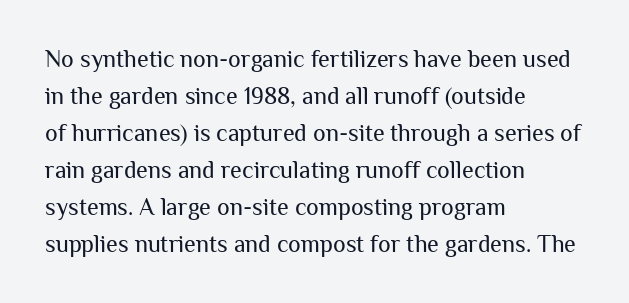
The image shows 24 px text type, upright; set left-aligned, normal line spacing (1.54x), normal letter spacing, not underlined.
